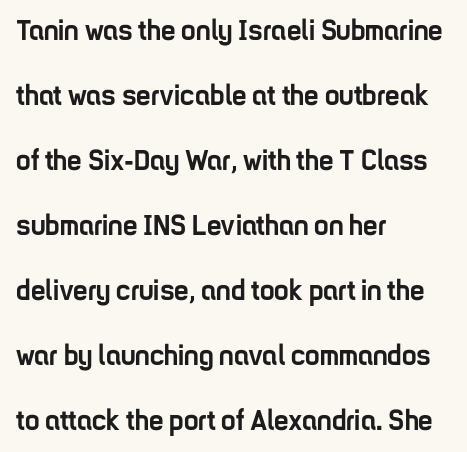
Q: Is the text bold? A: Yes.
Q: Is the text italic (slanted)? A: No, it is upright.
Q: Is the typeface a serif or a sans-serif typeface? A: Sans-serif.
Q: Is the text underlined? A: No.
Q: How is the paragraph aligned? A: Left-aligned.
Q: Is the spacing between letters normal or unusually wide? A: Normal.
Q: Is the spacing between lines tight, normal or loose? A: Loose.
Q: Width (condensed, normal, or wide)? A: Condensed.
Q: Stroke contrast? A: Low.
Q: x-height? A: Medium.
Q: Monospaced? A: No.
